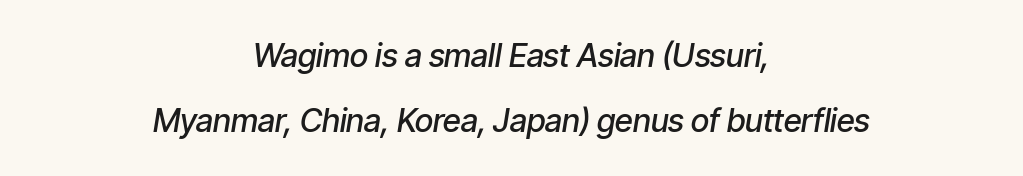
{"italic": "yes", "lean": "right", "slant_degrees": 9, "bold": "semi", "weight": "semibold", "width": "condensed", "stroke_contrast": "low", "x_height": "medium", "monospaced": "no", "underline": "no", "align": "center", "line_spacing": "loose", "line_spacing_ratio": 2.02, "letter_spacing": "normal", "letter_spacing_em": 0.0, "glyph_px": 32}
